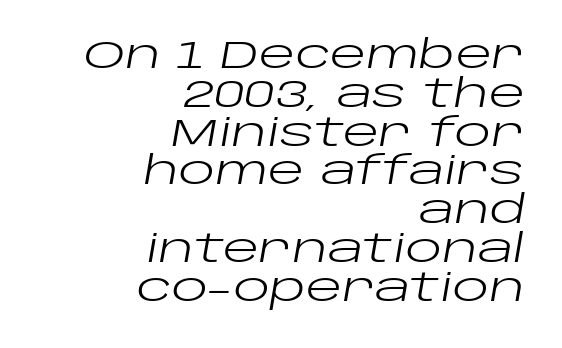
Q: Is the text bold? A: No.
Q: Is the text italic (slanted)? A: Yes, it leans right by about 10 degrees.
Q: Is the text underlined? A: No.
Q: How is the paragraph aligned? A: Right-aligned.
Q: Is the spacing between letters normal or unusually wide? A: Normal.
Q: Is the spacing between lines tight, normal or loose? A: Tight.
Q: Width (condensed, normal, or wide)? A: Wide.
Q: Stroke contrast? A: Low.
Q: x-height? A: Large.
Q: Monospaced? A: No.
